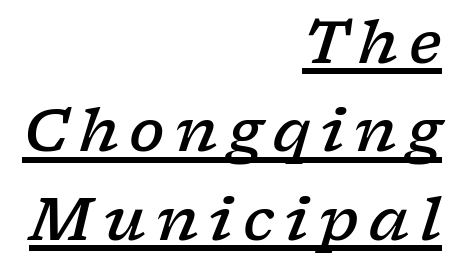
{"serif": "yes", "italic": "yes", "lean": "right", "slant_degrees": 17, "bold": "semi", "weight": "semibold", "width": "wide", "stroke_contrast": "low", "x_height": "medium", "monospaced": "no", "underline": "yes", "align": "right", "line_spacing": "normal", "line_spacing_ratio": 1.5, "glyph_px": 59}
